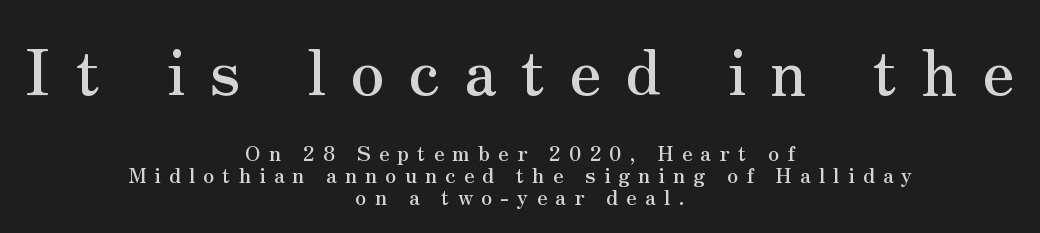
Q: Is the text italic (slanted)? A: No, it is upright.
Q: Is the typeface a serif or a sans-serif typeface? A: Serif.
Q: Is the text underlined? A: No.
Q: How is the paragraph aligned? A: Centered.
Q: Is the spacing between letters normal or unusually wide? A: Unusually wide.
Q: Is the spacing between lines tight, normal or loose? A: Tight.
Q: Which block of text is set in a larger size, the first (top) or the second (bottom)? A: The first (top) one.
Q: Width (condensed, normal, or wide)? A: Normal.
Q: Stroke contrast? A: Medium.
Q: x-height? A: Small.
Q: Monospaced? A: No.
